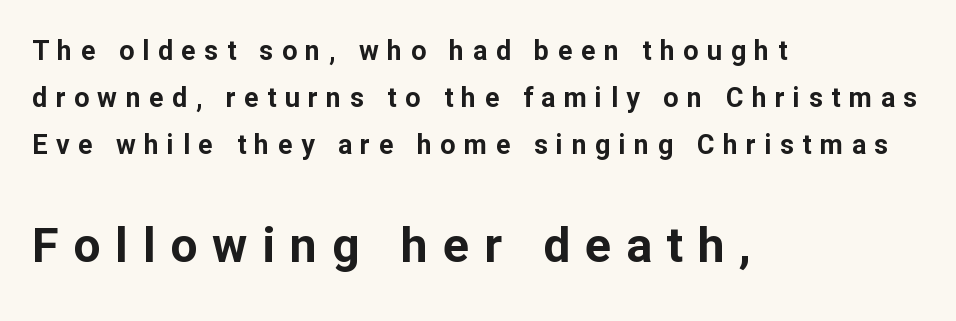
The image shows 48 px bold sans-serif type, upright; set left-aligned, line spacing 1.75x, unusually wide letter spacing (+0.31 em), not underlined; the second (bottom) block is 1.78x larger; low stroke contrast and a medium x-height.
